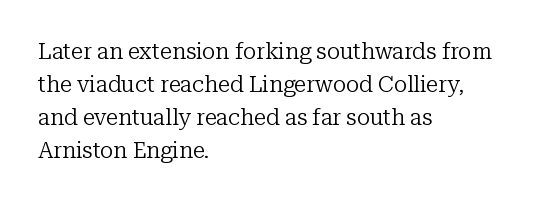
{"italic": "no", "bold": "no", "underline": "no", "align": "left", "line_spacing": "normal", "line_spacing_ratio": 1.5, "letter_spacing": "normal", "letter_spacing_em": 0.0, "glyph_px": 22}
